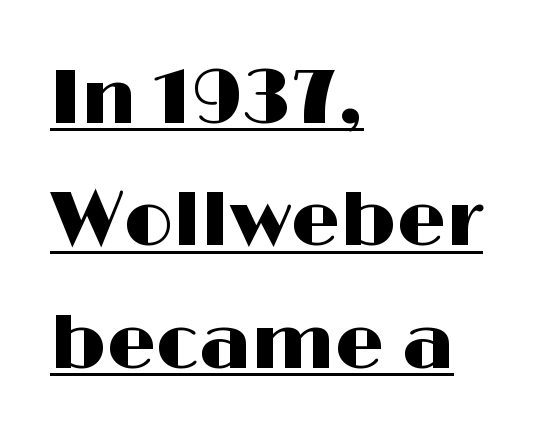
Q: Is the text italic (slanted)? A: No, it is upright.
Q: Is the typeface a serif or a sans-serif typeface? A: Sans-serif.
Q: Is the text underlined? A: Yes.
Q: How is the paragraph aligned? A: Left-aligned.
Q: Is the spacing between letters normal or unusually wide? A: Normal.
Q: Is the spacing between lines tight, normal or loose? A: Normal.
Q: Width (condensed, normal, or wide)? A: Wide.
Q: Stroke contrast? A: High.
Q: x-height? A: Medium.
Q: Monospaced? A: No.
